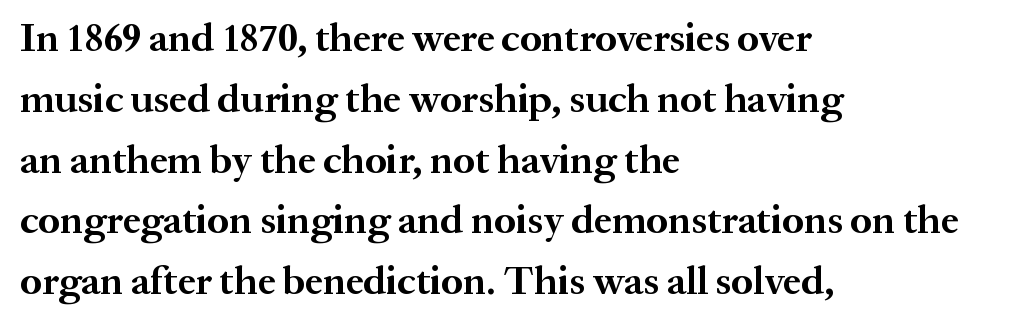
Does the weight exceed regular? Yes, all the way to bold. Here the designer chose a conventional face with non-uniform glyph widths. The foot of each line stays bare and open. Students, note that the glyphs here touch the page at normal intervals. The letters stand upright; this is a roman face.
